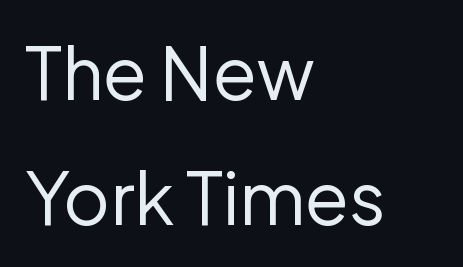
This is not heavy type; no bold has been used. The text block is weighted toward the left margin, trailing off unevenly rightward. Glyph-to-glyph distance matches everyday printed text. Check under the words: just untouched page. Characters remain perfectly vertical along every line. The passage shown is typeset with a sans-serif family.
